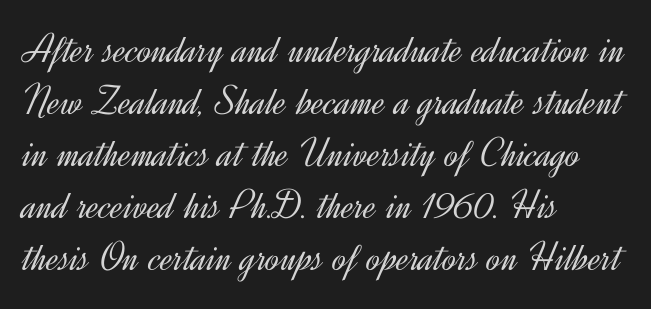
Caption: standard tracking, unaltered. Think of a printed novel: that variable character pitch is what you see here. Nobody drew a line under any word here. I'd call this a sans setting — the letters go barefoot. If you drew a ruler down the left edge, every line would touch it.
